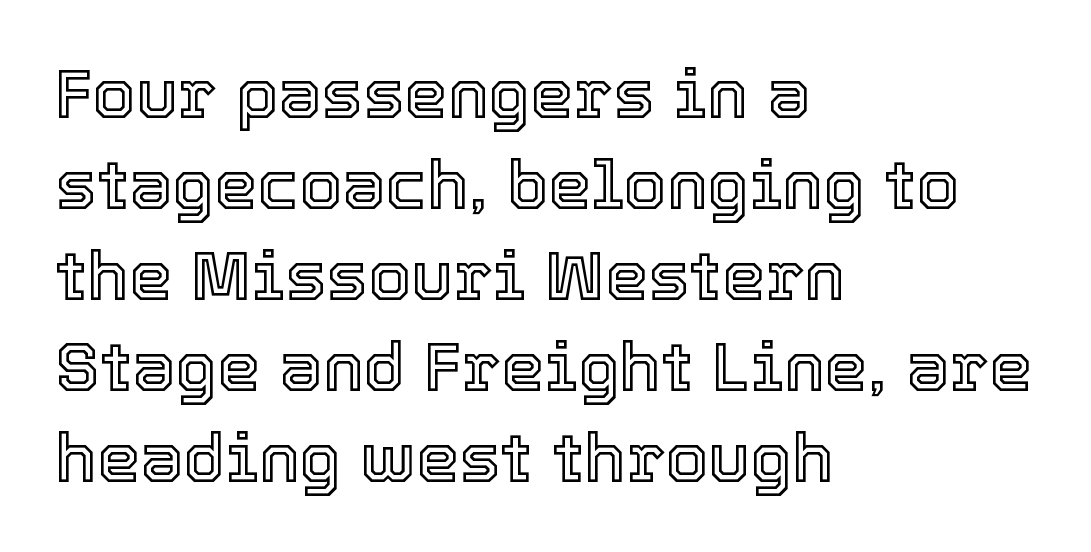
Q: Is the text italic (slanted)? A: No, it is upright.
Q: Is the text underlined? A: No.
Q: How is the paragraph aligned? A: Left-aligned.
Q: Is the spacing between letters normal or unusually wide? A: Normal.
Q: Is the spacing between lines tight, normal or loose? A: Normal.
Q: Width (condensed, normal, or wide)? A: Normal.
Q: x-height? A: Medium.
Q: Monospaced? A: No.
